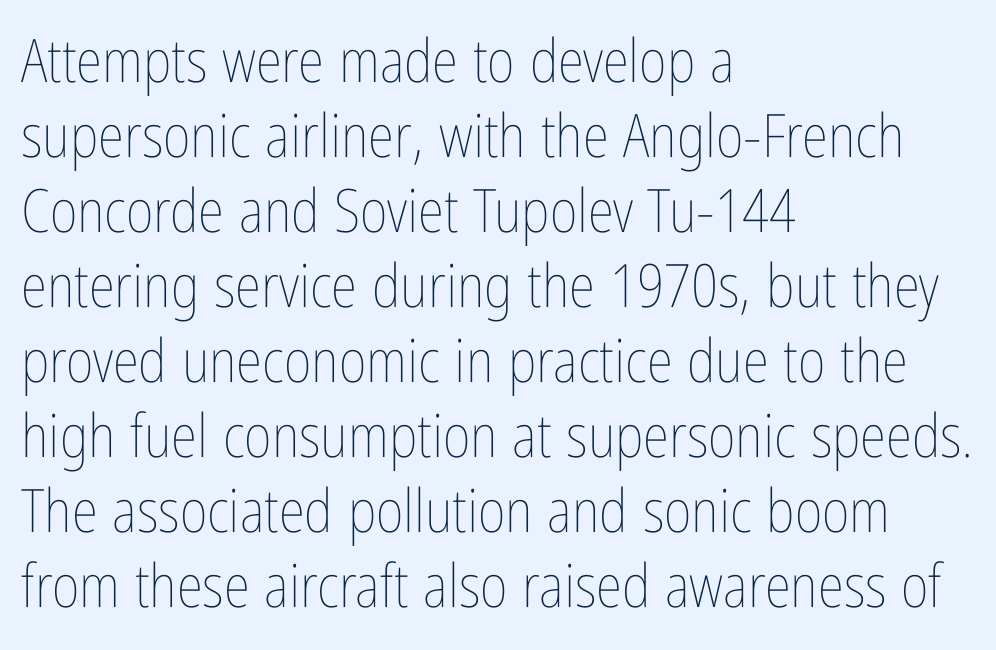
{"italic": "no", "bold": "no", "weight": "thin", "width": "condensed", "stroke_contrast": "low", "x_height": "medium", "monospaced": "no", "underline": "no", "align": "left", "line_spacing": "normal", "line_spacing_ratio": 1.25, "letter_spacing": "normal", "letter_spacing_em": 0.0, "glyph_px": 60}
